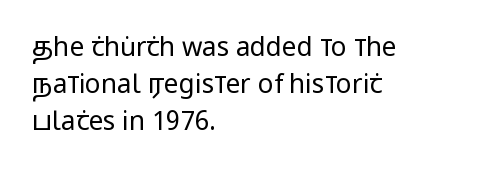
Q: Is the text bold? A: No.
Q: Is the text italic (slanted)? A: No, it is upright.
Q: Is the text underlined? A: No.
Q: How is the paragraph aligned? A: Left-aligned.
Q: Is the spacing between letters normal or unusually wide? A: Normal.
Q: Is the spacing between lines tight, normal or loose? A: Normal.
